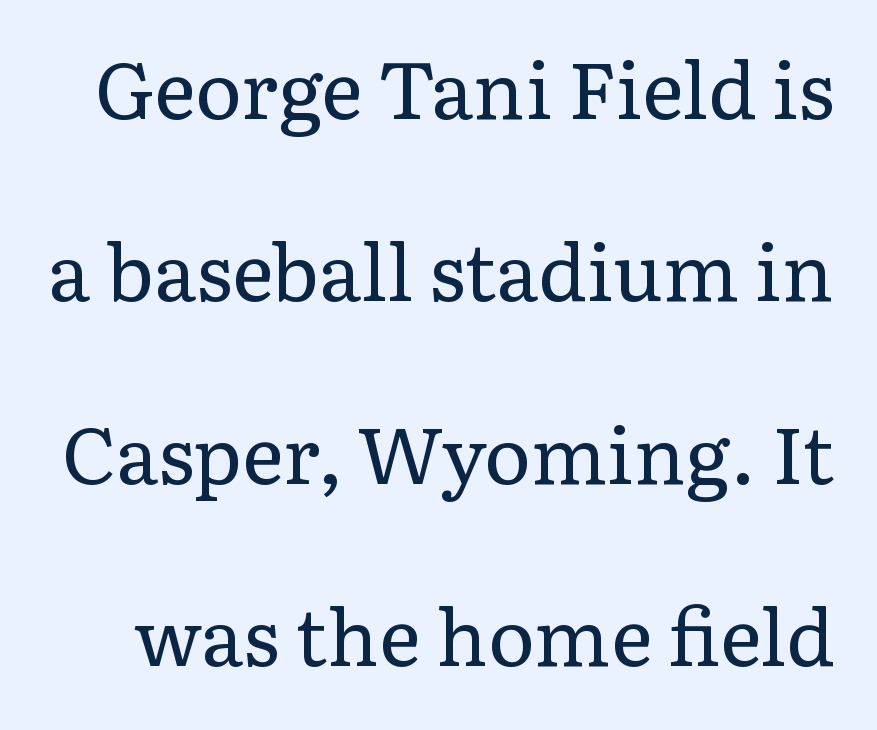
{"serif": "yes", "italic": "no", "bold": "no", "weight": "regular", "width": "normal", "stroke_contrast": "low", "x_height": "medium", "monospaced": "no", "underline": "no", "line_spacing": "loose", "line_spacing_ratio": 2.31, "letter_spacing": "normal", "letter_spacing_em": 0.0, "glyph_px": 79}
